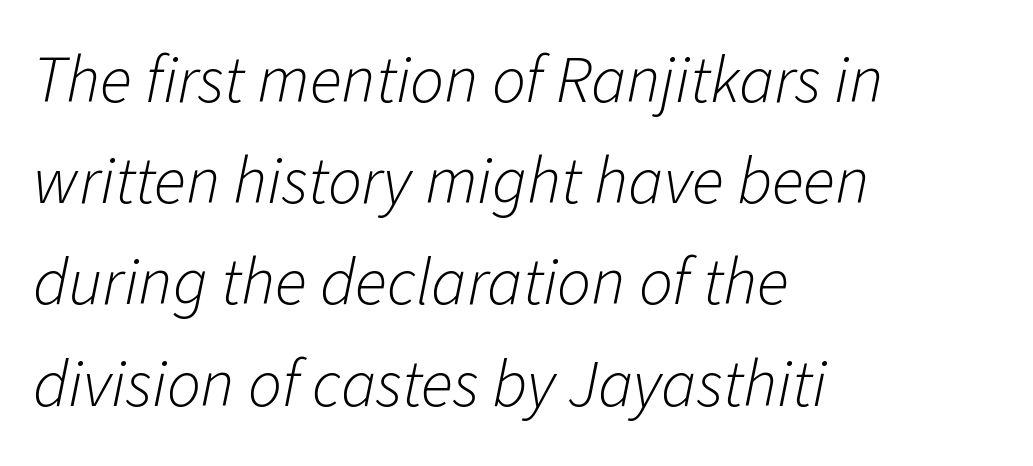
{"italic": "yes", "lean": "right", "slant_degrees": 11, "bold": "no", "weight": "light", "width": "normal", "stroke_contrast": "low", "x_height": "medium", "monospaced": "no", "underline": "no", "align": "left", "line_spacing": "normal", "line_spacing_ratio": 1.51, "letter_spacing": "normal", "letter_spacing_em": 0.0, "glyph_px": 67}
